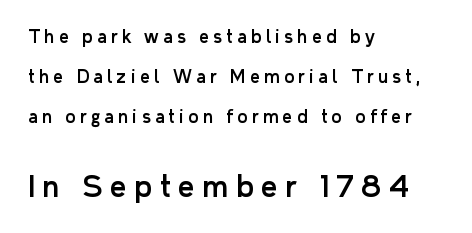
Each new line begins a long way beneath the previous one. The zone under the glyphs is completely vacant. Does the lettering tilt? It doesn't — this is upright. Character widths vary here, with narrow letters taking less room than wide ones.
